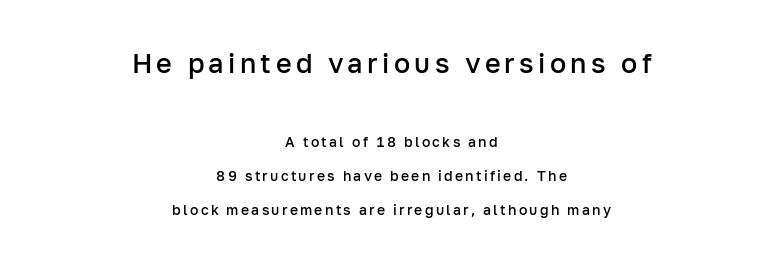
The image shows 27 px text type, upright; set centered, loose line spacing (2.4x), not underlined; the first (top) block is 1.93x larger.
